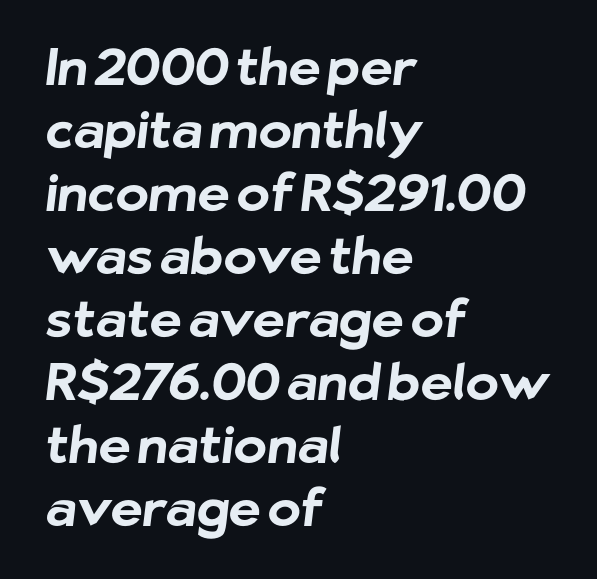
Q: Is the text bold? A: Yes.
Q: Is the typeface a serif or a sans-serif typeface? A: Sans-serif.
Q: Is the text underlined? A: No.
Q: How is the paragraph aligned? A: Left-aligned.
Q: Is the spacing between letters normal or unusually wide? A: Normal.
Q: Is the spacing between lines tight, normal or loose? A: Normal.
Q: Width (condensed, normal, or wide)? A: Normal.
Q: Stroke contrast? A: Low.
Q: x-height? A: Medium.
Q: Monospaced? A: No.
